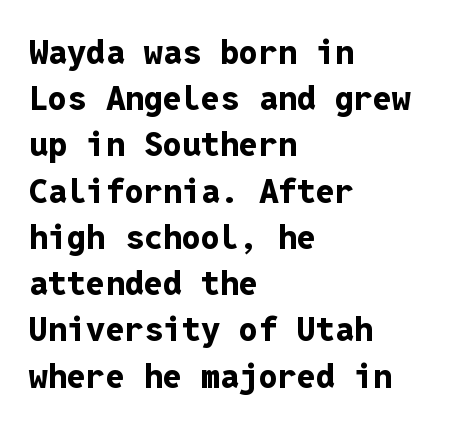
Think of a typewriter: that constant character pitch is what you see here. The specimen reads as upright at a glance. Standard letterfit; no display-style spreading of the glyphs. Are there feet on the stems? There aren't — it's a sans. The zone under the glyphs is completely vacant. In terms of weight, the rendering is a true, heavy bold.
